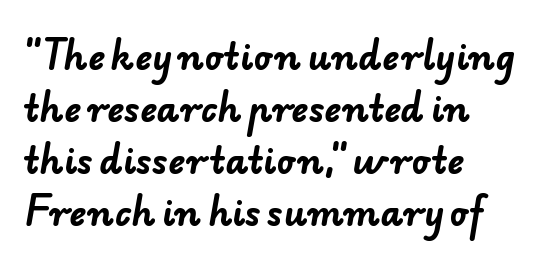
Q: Is the text bold? A: Yes.
Q: Is the typeface a serif or a sans-serif typeface? A: Sans-serif.
Q: Is the text underlined? A: No.
Q: How is the paragraph aligned? A: Left-aligned.
Q: Is the spacing between letters normal or unusually wide? A: Normal.
Q: Is the spacing between lines tight, normal or loose? A: Normal.
Q: Width (condensed, normal, or wide)? A: Normal.
Q: Stroke contrast? A: Low.
Q: x-height? A: Small.
Q: Monospaced? A: No.
